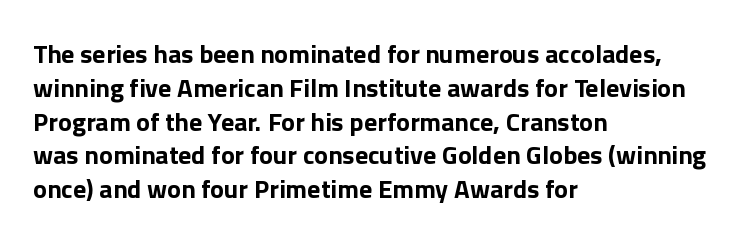
{"italic": "no", "bold": "yes", "underline": "no", "align": "left", "line_spacing": "normal", "line_spacing_ratio": 1.3, "letter_spacing": "normal", "letter_spacing_em": 0.0, "glyph_px": 26}
